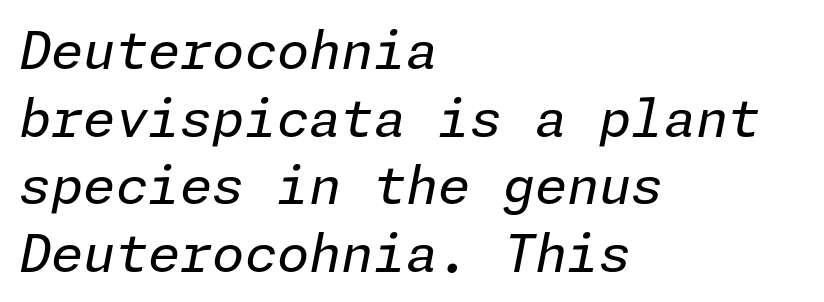
The image shows 52 px regular-weight type, italic (leaning right); set left-aligned, normal line spacing (1.3x), normal letter spacing, not underlined; low stroke contrast and a medium x-height.
